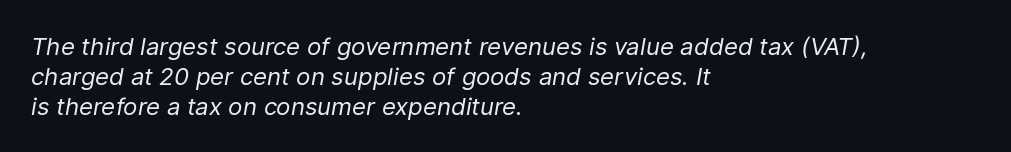
{"italic": "yes", "lean": "right", "slant_degrees": 9, "bold": "no", "underline": "no", "align": "left", "line_spacing": "normal", "line_spacing_ratio": 1.25, "letter_spacing": "normal", "letter_spacing_em": 0.0, "glyph_px": 24}
